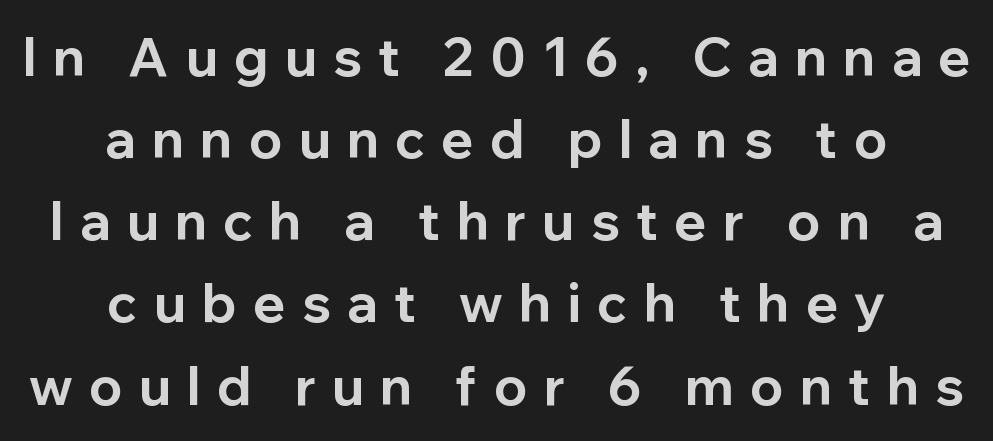
The image shows 53 px bold sans-serif type, upright; set centered, normal line spacing (1.55x), unusually wide letter spacing (+0.31 em), not underlined; low stroke contrast and a medium x-height.
